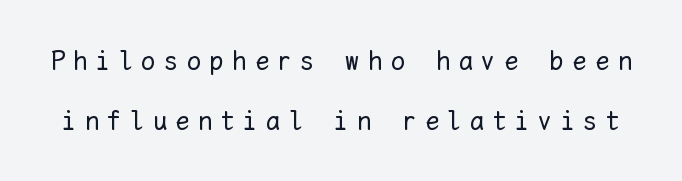
There is plenty of visible air inserted between adjacent glyphs. No heavy texture on the line: the type isn't bold. Reading down the column, the eye jumps a long way to each next line. The face used here is monospaced, like something from a code editor. Each row of text sits above clean, open space. Posture: upright roman.
